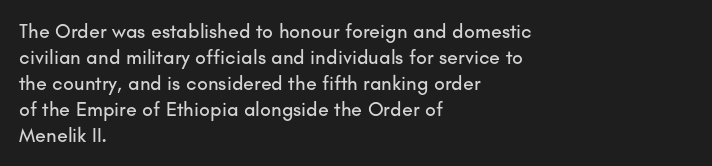
{"italic": "no", "underline": "no", "align": "left", "line_spacing": "normal", "line_spacing_ratio": 1.3, "letter_spacing": "normal", "letter_spacing_em": 0.0, "glyph_px": 20}
